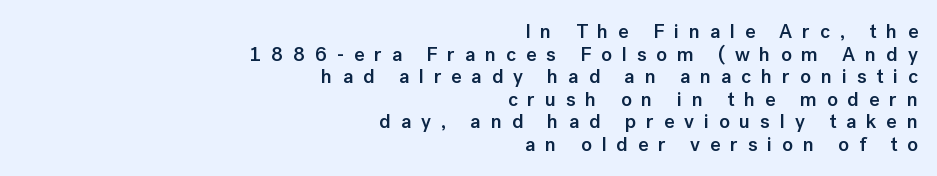
Q: Is the text bold? A: Semi-bold.
Q: Is the text italic (slanted)? A: No, it is upright.
Q: Is the text underlined? A: No.
Q: How is the paragraph aligned? A: Right-aligned.
Q: Is the spacing between letters normal or unusually wide? A: Unusually wide.
Q: Is the spacing between lines tight, normal or loose? A: Tight.
